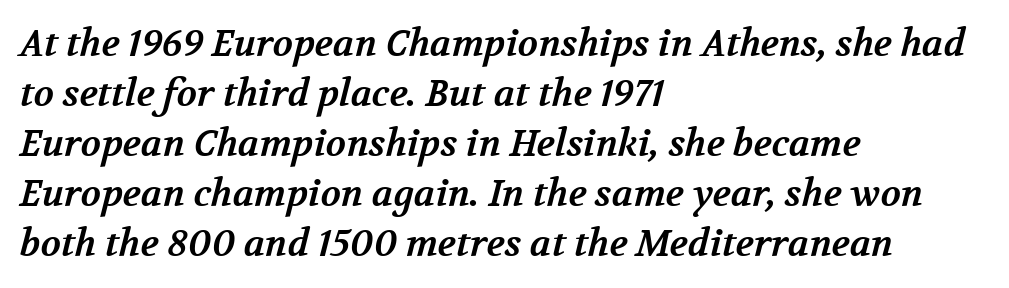
Stroke thickness is high; the sample reads as a true bold. Compared with typical body copy, the letter spacing here is the same. Horizontal alignment here is leftward, the default for most running prose. These lines are composed in type with serifs.
